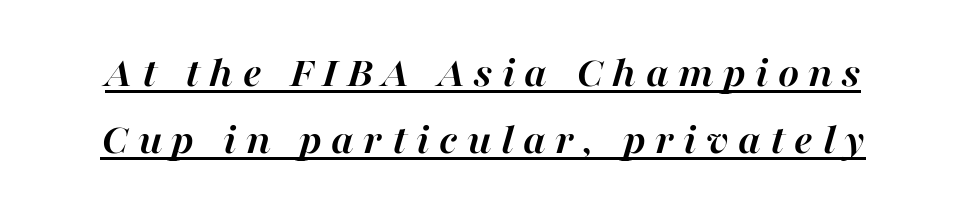
The image shows 45 px semibold type, italic (leaning right); set normal line spacing (1.49x), unusually wide letter spacing (+0.21 em), underlined; high stroke contrast and a medium x-height.
